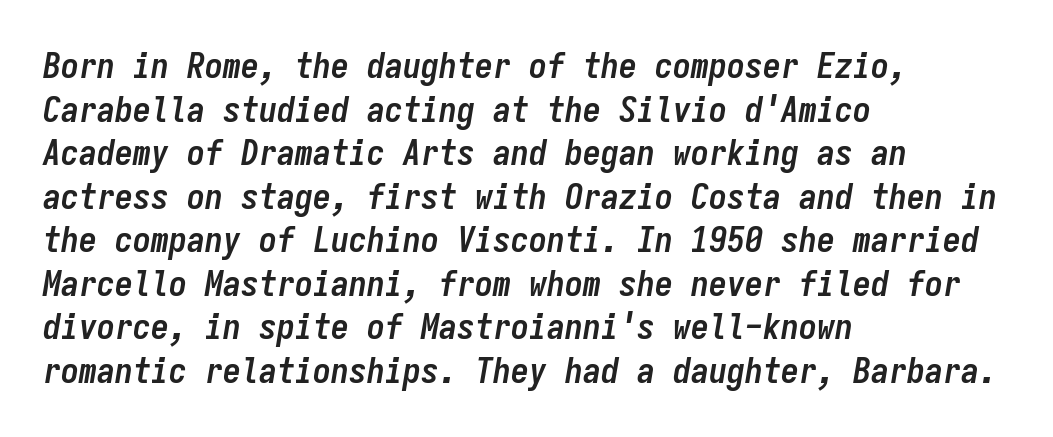
The text block is weighted toward the left margin, trailing off unevenly rightward. Unmarked baselines from the first word to the last. The passage shown has conventional tracking throughout. Every character here occupies the same horizontal width, giving the sample a typewriter-like rhythm. The font's italic variant was chosen for this text.
